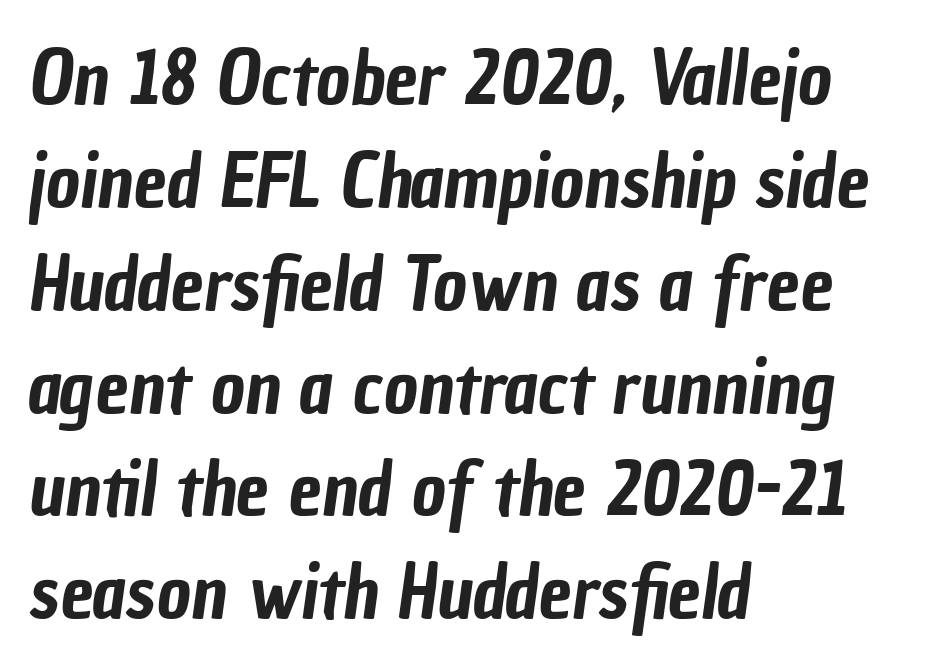
{"serif": "no", "width": "condensed", "stroke_contrast": "low", "x_height": "medium", "monospaced": "no", "underline": "no", "align": "left", "line_spacing": "normal", "line_spacing_ratio": 1.39, "letter_spacing": "normal", "letter_spacing_em": 0.0, "glyph_px": 74}
